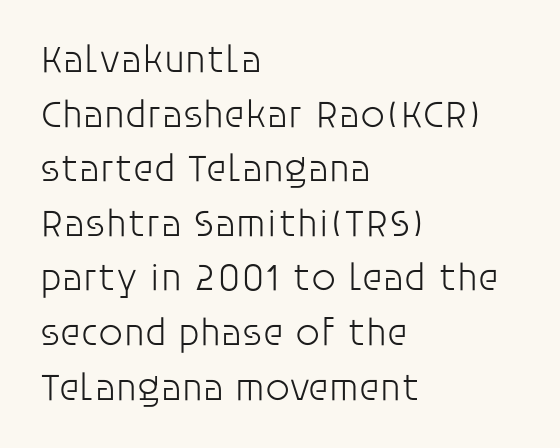
Nobody touched the tracking dial on this one. Varying glyph widths throughout — classic text-font behaviour. Letters have the restrained weight of plain body copy at most. I'd call this a sans setting — the letters go barefoot. Plain, unruled lines of type. Italic: no, the glyphs are upright roman.
